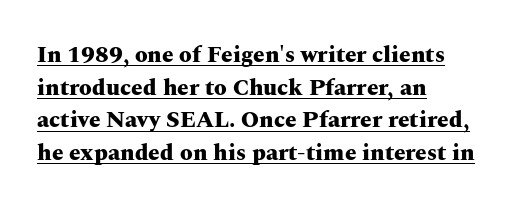
The lettering is marked with a stroke running underneath it. Chunky letters — that's bold for sure. The horizontal fit of the characters is conventional and even. Notice how descenders clear the ascenders below comfortably — that's standard leading. Designer's note — italics off, roman on. Visually the block forms a straight wall on the left and a jagged coastline on the right.
